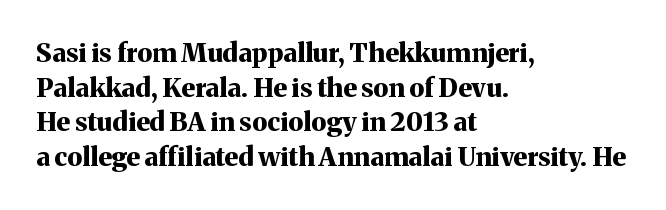
Do the letters lean? They stand straight. Standard letterfit; no display-style spreading of the glyphs. The strip under each line holds only bare page. The rendering anchors every line to the left-hand side. The glyphs have the mass of a bold cut. Quick note: interline space is typical.
